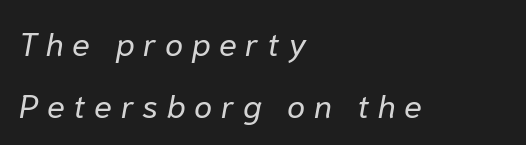
Designer's note — italics engaged. Do the characters align in a grid? No, the font is proportional. Compared with a typical body face, this is equally light or lighter still. Short note: letters widely spaced. The paragraph shown leans on its left margin. A clean baseline with only descenders dipping below it.
